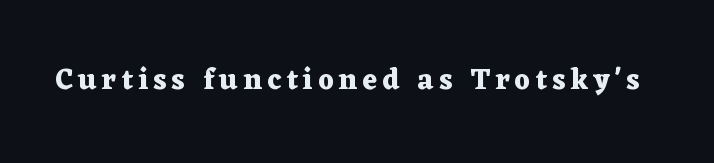
{"serif": "yes", "italic": "no", "bold": "yes", "weight": "heavy", "width": "wide", "stroke_contrast": "medium", "x_height": "medium", "monospaced": "no", "underline": "no", "glyph_px": 29}
